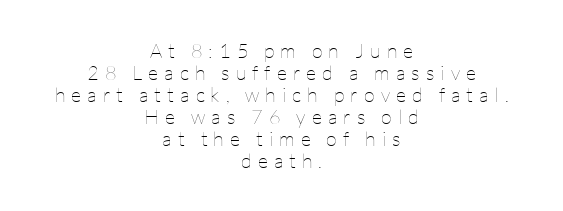
Q: Is the text bold? A: No.
Q: Is the text italic (slanted)? A: No, it is upright.
Q: Is the text underlined? A: No.
Q: How is the paragraph aligned? A: Centered.
Q: Is the spacing between letters normal or unusually wide? A: Unusually wide.
Q: Is the spacing between lines tight, normal or loose? A: Tight.
